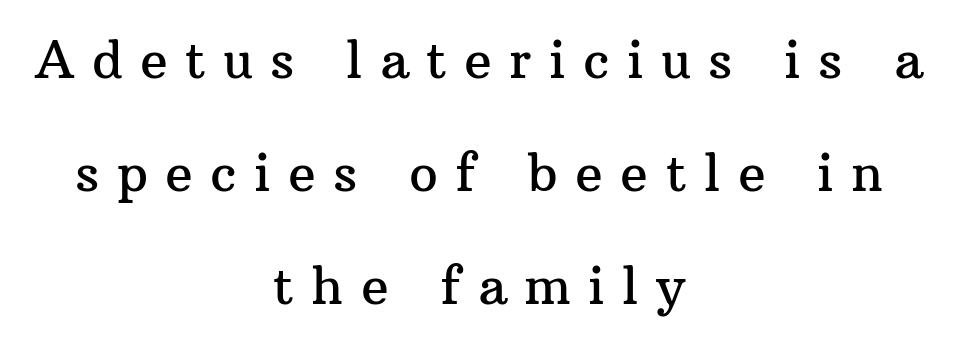
Each word looks stretched out because of the extra space between its letters. No word sits above an underline. Rows of type keep a wide berth in the vertical direction. In terms of letterform style, serifs are clearly present. The passage shown is typed in a proportional face where columns would drift.
